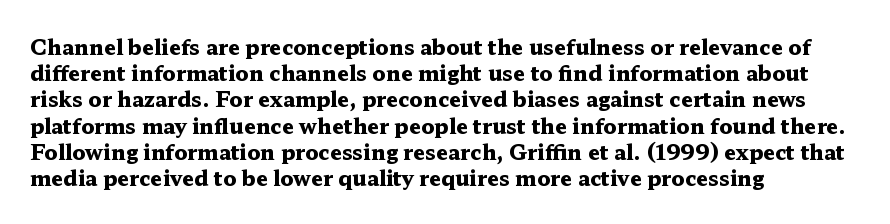
{"italic": "no", "bold": "yes", "underline": "no", "align": "left", "line_spacing": "normal", "line_spacing_ratio": 1.25, "letter_spacing": "normal", "letter_spacing_em": 0.0, "glyph_px": 21}
